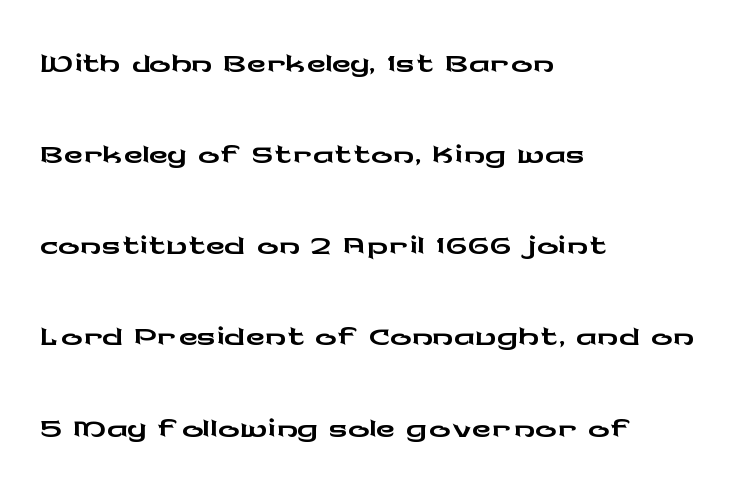
The letters stand upright; this is a roman face. Serifs: no, the terminals of the letterforms are clean. The space beneath each line is pristine and unruled. Horizontally, the lines are justified to the leading edge only. This sample has the flowing, uneven cadence of proportional lettering.
